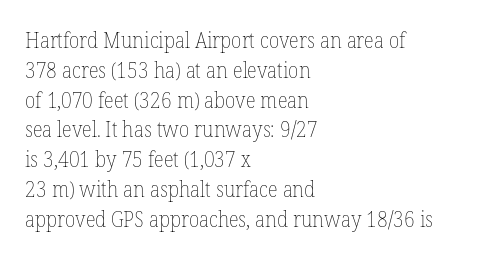
{"italic": "no", "bold": "no", "underline": "no", "align": "left", "line_spacing": "normal", "line_spacing_ratio": 1.42, "letter_spacing": "normal", "letter_spacing_em": 0.0, "glyph_px": 21}
